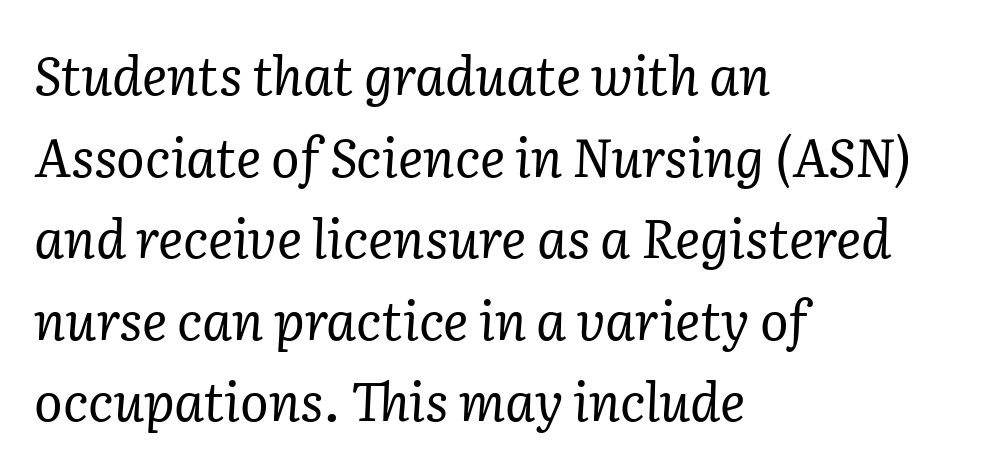
{"serif": "yes", "italic": "yes", "lean": "right", "slant_degrees": 2, "bold": "no", "weight": "regular", "width": "normal", "stroke_contrast": "low", "x_height": "medium", "monospaced": "no", "underline": "no", "align": "left", "line_spacing": "normal", "line_spacing_ratio": 1.54, "letter_spacing": "normal", "letter_spacing_em": 0.0, "glyph_px": 53}
